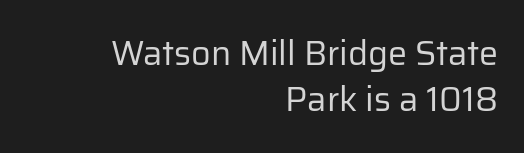
Q: Is the text bold? A: No.
Q: Is the text italic (slanted)? A: No, it is upright.
Q: Is the typeface a serif or a sans-serif typeface? A: Sans-serif.
Q: Is the text underlined? A: No.
Q: How is the paragraph aligned? A: Right-aligned.
Q: Is the spacing between letters normal or unusually wide? A: Normal.
Q: Is the spacing between lines tight, normal or loose? A: Normal.
Q: Width (condensed, normal, or wide)? A: Normal.
Q: Stroke contrast? A: Low.
Q: x-height? A: Medium.
Q: Monospaced? A: No.
